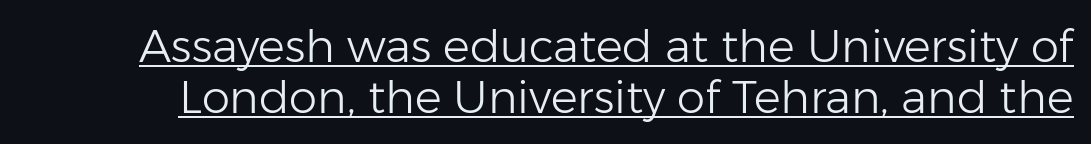
{"serif": "no", "italic": "no", "bold": "no", "weight": "light", "width": "normal", "stroke_contrast": "low", "x_height": "medium", "monospaced": "no", "underline": "yes", "line_spacing": "tight", "line_spacing_ratio": 1.14, "letter_spacing": "normal", "letter_spacing_em": 0.0, "glyph_px": 45}
